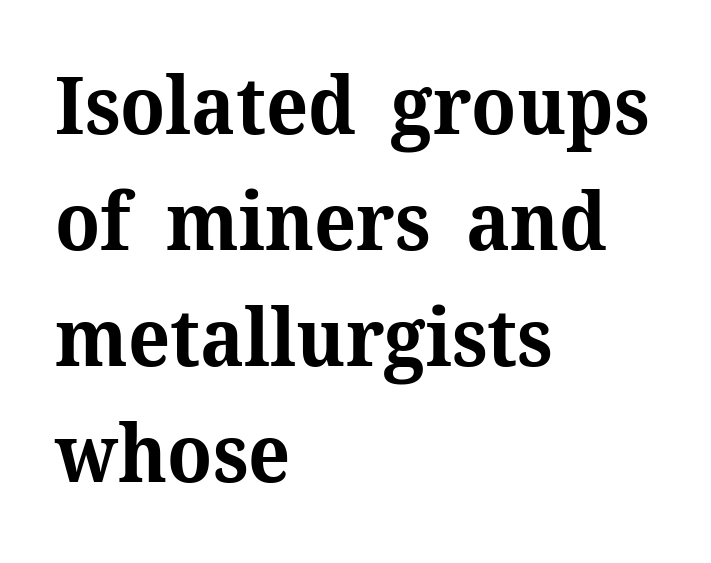
Q: Is the text bold? A: Yes.
Q: Is the text italic (slanted)? A: No, it is upright.
Q: Is the typeface a serif or a sans-serif typeface? A: Serif.
Q: Is the text underlined? A: No.
Q: How is the paragraph aligned? A: Left-aligned.
Q: Is the spacing between letters normal or unusually wide? A: Normal.
Q: Is the spacing between lines tight, normal or loose? A: Normal.
Q: Width (condensed, normal, or wide)? A: Normal.
Q: Stroke contrast? A: Medium.
Q: x-height? A: Medium.
Q: Monospaced? A: No.
